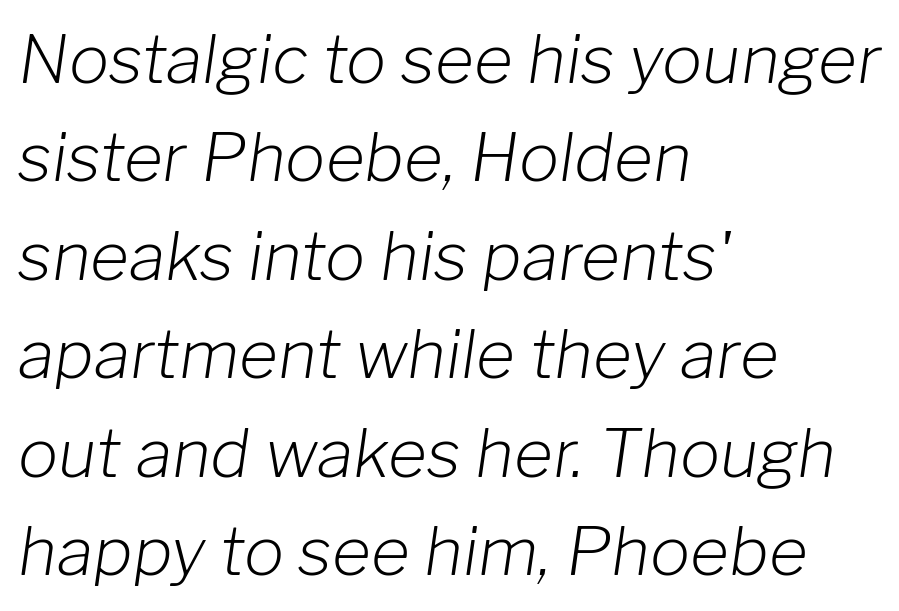
The image shows 67 px light type, italic (leaning right); set left-aligned, normal line spacing (1.47x), normal letter spacing, not underlined; low stroke contrast and a medium x-height.
